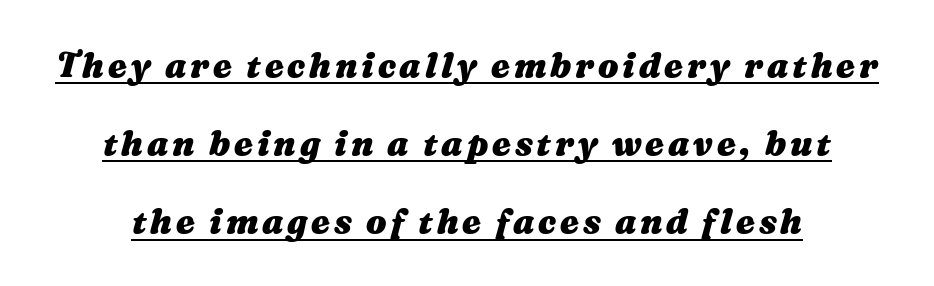
{"italic": "yes", "lean": "right", "slant_degrees": 16, "bold": "yes", "weight": "heavy", "width": "wide", "stroke_contrast": "medium", "x_height": "medium", "monospaced": "no", "underline": "yes", "line_spacing": "loose", "line_spacing_ratio": 2.3, "glyph_px": 34}
